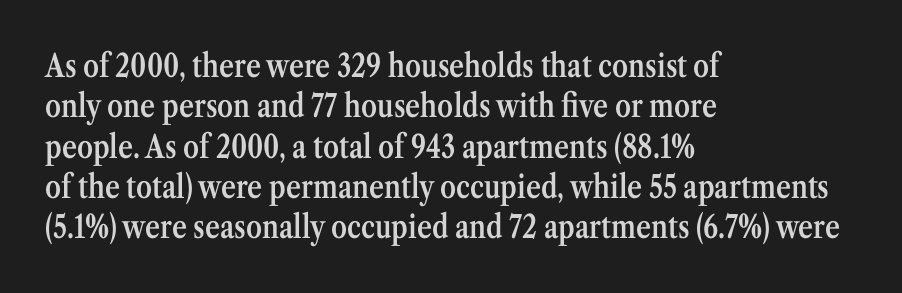
Q: Is the text bold? A: Semi-bold.
Q: Is the text italic (slanted)? A: No, it is upright.
Q: Is the typeface a serif or a sans-serif typeface? A: Serif.
Q: Is the text underlined? A: No.
Q: How is the paragraph aligned? A: Left-aligned.
Q: Is the spacing between letters normal or unusually wide? A: Normal.
Q: Is the spacing between lines tight, normal or loose? A: Normal.
Q: Width (condensed, normal, or wide)? A: Condensed.
Q: Stroke contrast? A: Medium.
Q: x-height? A: Medium.
Q: Monospaced? A: No.
